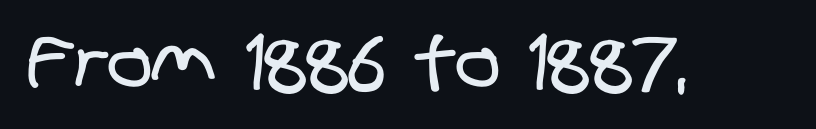
Q: Is the typeface a serif or a sans-serif typeface? A: Sans-serif.
Q: Is the text underlined? A: No.
Q: Is the spacing between letters normal or unusually wide? A: Normal.
Q: Width (condensed, normal, or wide)? A: Condensed.
Q: Stroke contrast? A: Low.
Q: x-height? A: Large.
Q: Monospaced? A: No.
